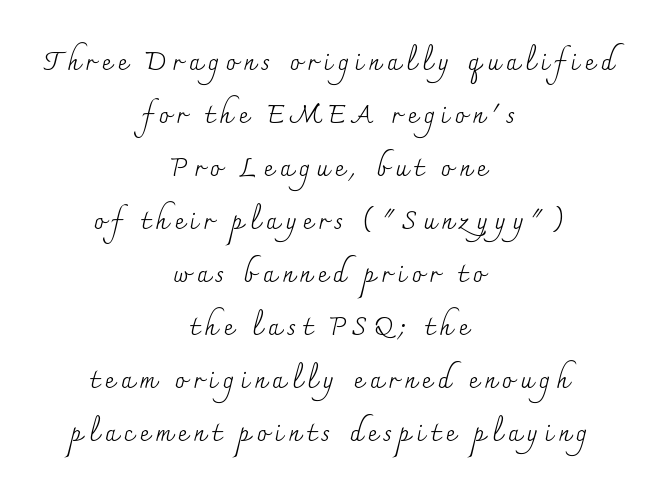
The image shows 26 px text type; set centered, loose line spacing (2.04x), unusually wide letter spacing (+0.23 em), not underlined.
